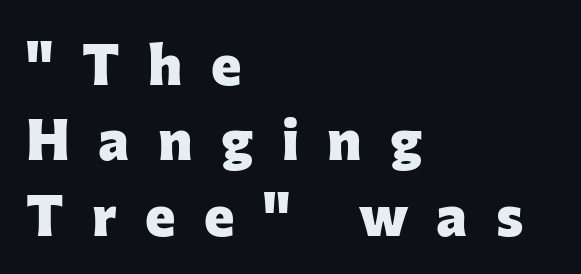
Q: Is the text bold? A: Yes.
Q: Is the text italic (slanted)? A: No, it is upright.
Q: Is the typeface a serif or a sans-serif typeface? A: Sans-serif.
Q: Is the text underlined? A: No.
Q: How is the paragraph aligned? A: Left-aligned.
Q: Is the spacing between letters normal or unusually wide? A: Unusually wide.
Q: Is the spacing between lines tight, normal or loose? A: Normal.
Q: Width (condensed, normal, or wide)? A: Normal.
Q: Stroke contrast? A: Low.
Q: x-height? A: Medium.
Q: Monospaced? A: No.
